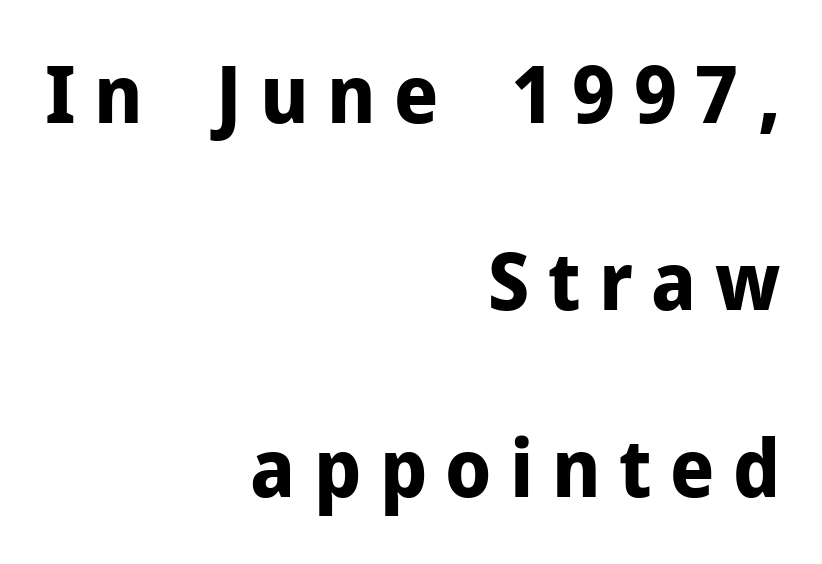
Underline: absent. Chunky letters — that's bold for sure. Students, observe: this is what heavily led, spacious text looks like. Look at the bottom of the vertical strokes: they stop flat, with no serifs.
